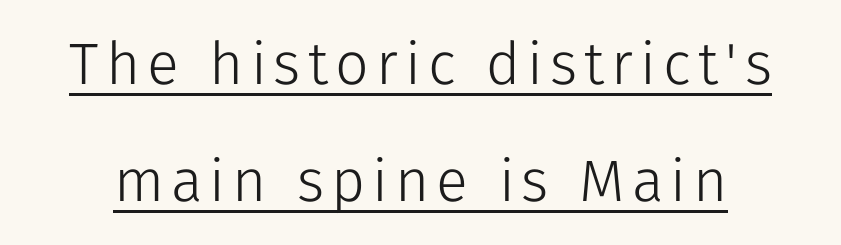
{"serif": "no", "italic": "no", "bold": "no", "weight": "light", "width": "normal", "stroke_contrast": "low", "x_height": "medium", "monospaced": "no", "underline": "yes", "line_spacing": "loose", "line_spacing_ratio": 1.98, "glyph_px": 59}
